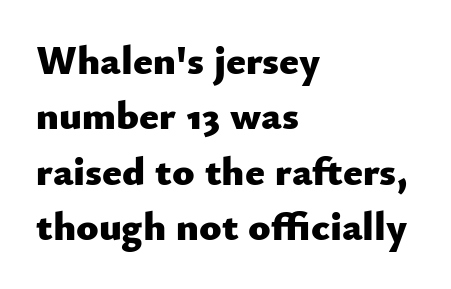
{"serif": "no", "italic": "no", "bold": "yes", "weight": "heavy", "width": "normal", "stroke_contrast": "low", "x_height": "small", "monospaced": "no", "underline": "no", "align": "left", "line_spacing": "normal", "line_spacing_ratio": 1.35, "letter_spacing": "normal", "letter_spacing_em": 0.0, "glyph_px": 41}
